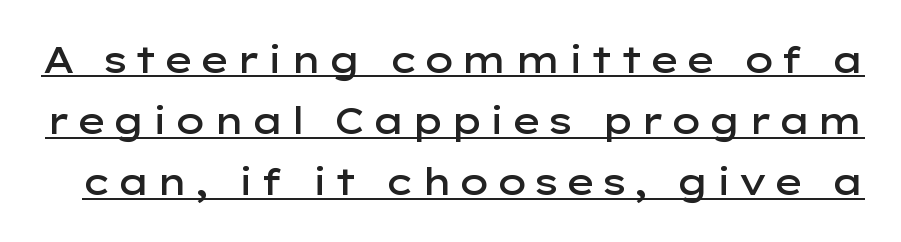
The image shows 36 px semibold, wide sans-serif type, upright; set normal line spacing (1.7x), underlined; low stroke contrast and a medium x-height.
